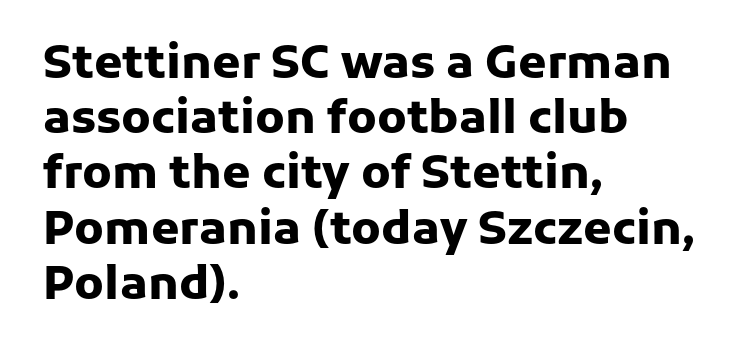
Layout note: lines flush left. This sample uses an upright cut, with every glyph sitting square on the baseline. Look at the bottom of the vertical strokes: they stop flat, with no serifs. The passage shown is not underscored anywhere. Each letter keeps its own natural width here, so spacing adapts to shape.
